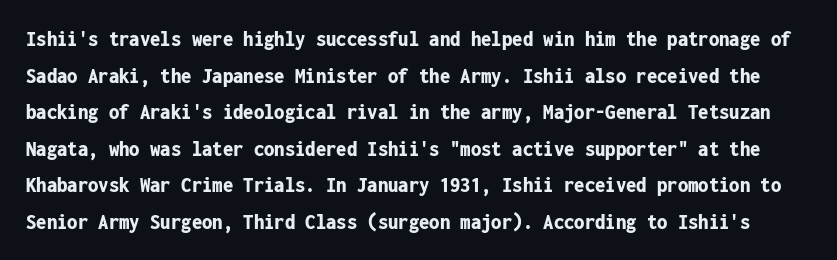
Q: Is the text bold? A: Yes.
Q: Is the text italic (slanted)? A: No, it is upright.
Q: Is the text underlined? A: No.
Q: Is the spacing between letters normal or unusually wide? A: Normal.
Q: Is the spacing between lines tight, normal or loose? A: Normal.
